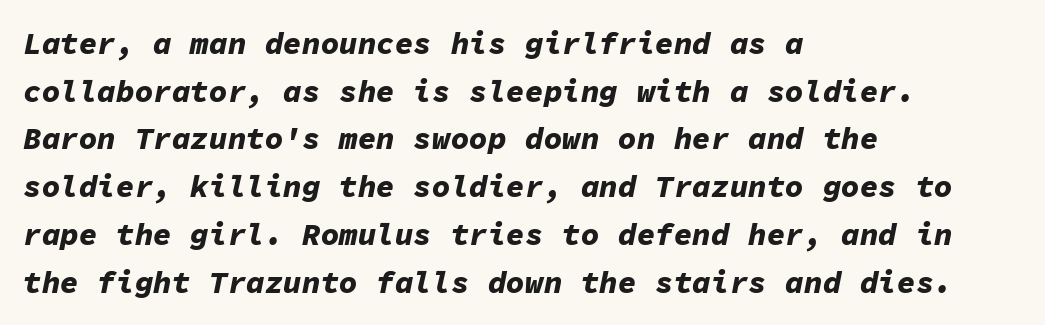
Each letter, wide or thin by design, is forced into the same width here. What stands out about the letter spacing? Nothing — it is the standard amount. Lines of text with bare space underneath. Compared with typical paragraphs, the rows here are spaced about the same.
